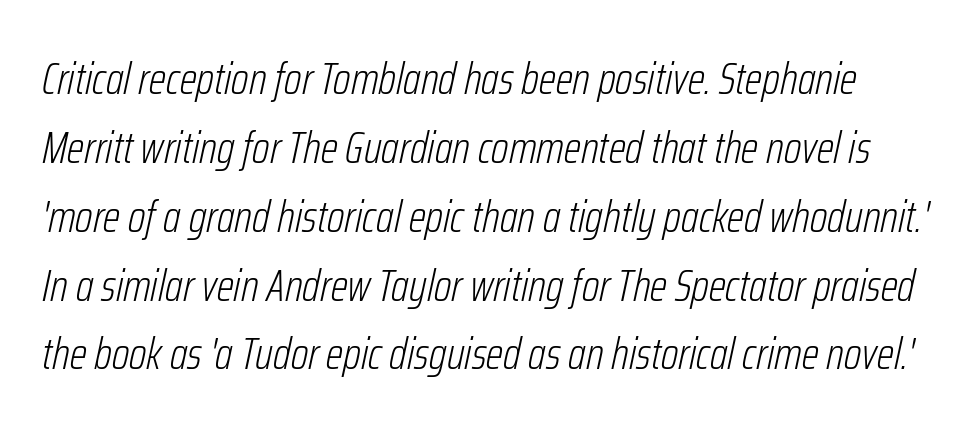
Stroke mass is kept to a normal reading level or below. Honestly, the row spacing looks completely unremarkable. Looks like regular typesetting: each glyph gets only the width it needs. Words appear dense and cohesive because spacing is normal.
